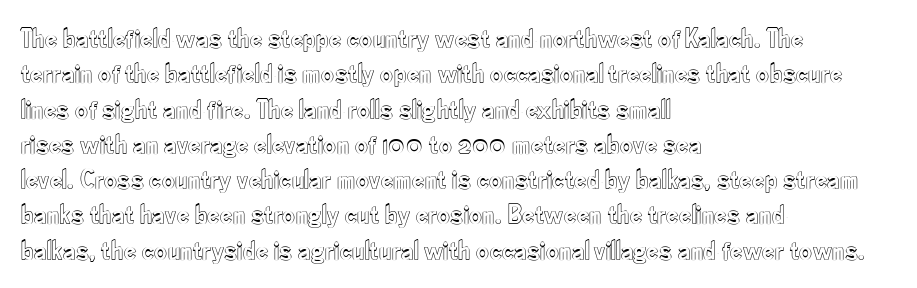
{"italic": "no", "width": "condensed", "x_height": "small", "monospaced": "no", "underline": "no", "align": "left", "line_spacing": "normal", "line_spacing_ratio": 1.26, "letter_spacing": "normal", "letter_spacing_em": 0.0, "glyph_px": 28}
